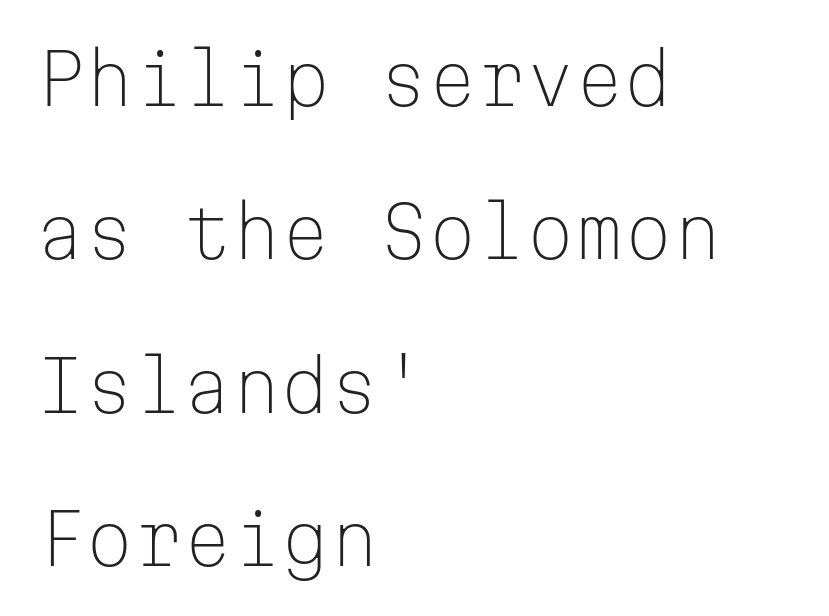
Q: Is the text bold? A: No.
Q: Is the text italic (slanted)? A: No, it is upright.
Q: Is the typeface a serif or a sans-serif typeface? A: Sans-serif.
Q: Is the text underlined? A: No.
Q: How is the paragraph aligned? A: Left-aligned.
Q: Is the spacing between letters normal or unusually wide? A: Normal.
Q: Is the spacing between lines tight, normal or loose? A: Loose.
Q: Width (condensed, normal, or wide)? A: Normal.
Q: Stroke contrast? A: Low.
Q: x-height? A: Medium.
Q: Monospaced? A: Yes.
